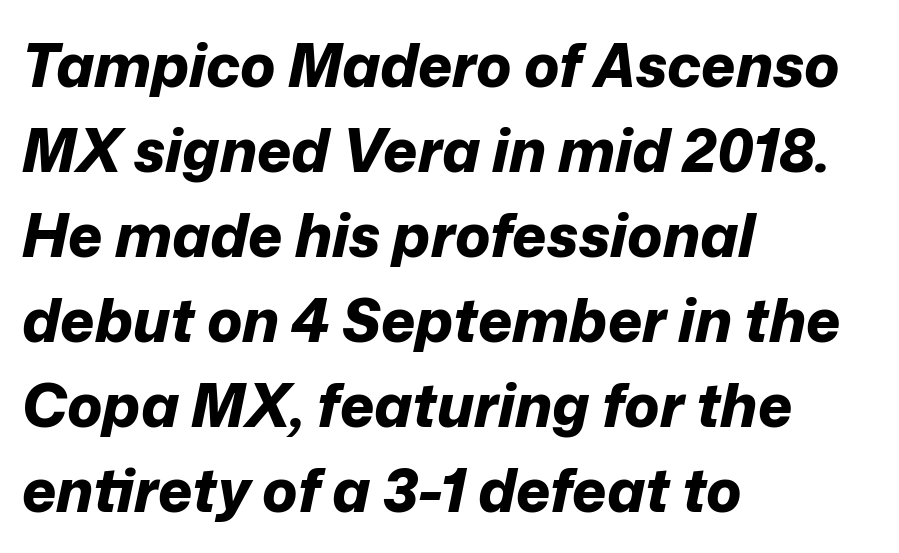
Q: Is the text bold? A: Yes.
Q: Is the text italic (slanted)? A: Yes, it leans right by about 12 degrees.
Q: Is the text underlined? A: No.
Q: How is the paragraph aligned? A: Left-aligned.
Q: Is the spacing between letters normal or unusually wide? A: Normal.
Q: Is the spacing between lines tight, normal or loose? A: Normal.
Q: Width (condensed, normal, or wide)? A: Normal.
Q: Stroke contrast? A: Low.
Q: x-height? A: Medium.
Q: Monospaced? A: No.
